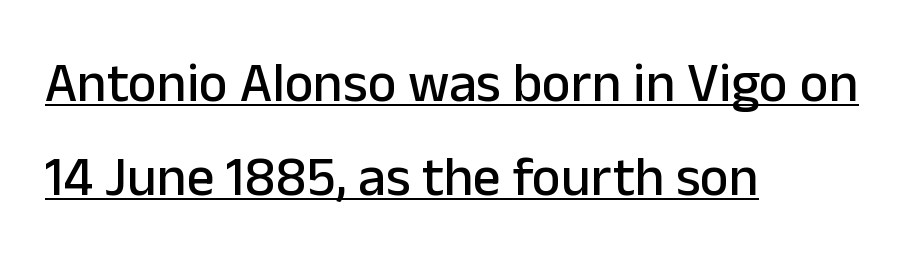
{"serif": "no", "italic": "no", "width": "normal", "stroke_contrast": "low", "x_height": "medium", "monospaced": "no", "underline": "yes", "align": "left", "line_spacing_ratio": 1.71, "letter_spacing": "normal", "letter_spacing_em": 0.0, "glyph_px": 55}
